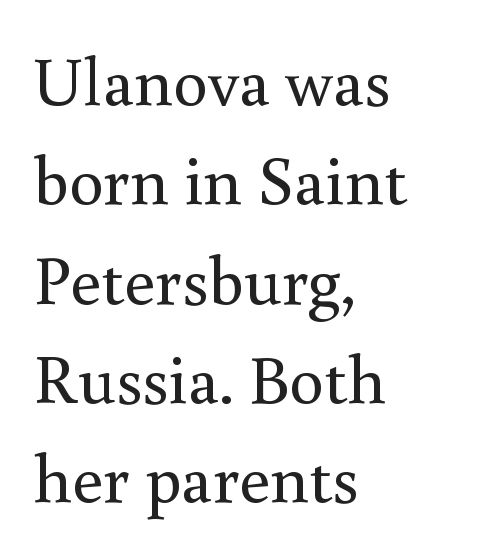
This is roman type, the default non-slanted kind. These lines sit exactly where default settings would place them. This sample uses plain, unmodified letter spacing. A light-to-regular cut is what we see here.
